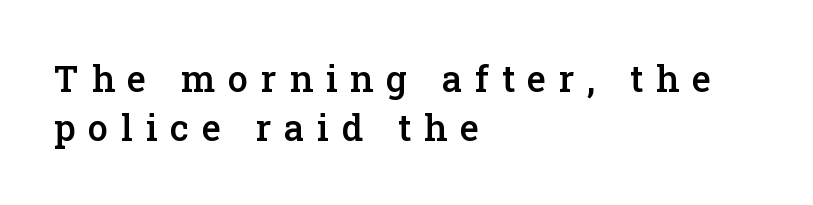
{"serif": "yes", "italic": "no", "bold": "semi", "weight": "semibold", "width": "normal", "stroke_contrast": "low", "x_height": "medium", "monospaced": "no", "underline": "no", "align": "left", "line_spacing": "normal", "line_spacing_ratio": 1.35, "letter_spacing": "wide", "letter_spacing_em": 0.36, "glyph_px": 36}
